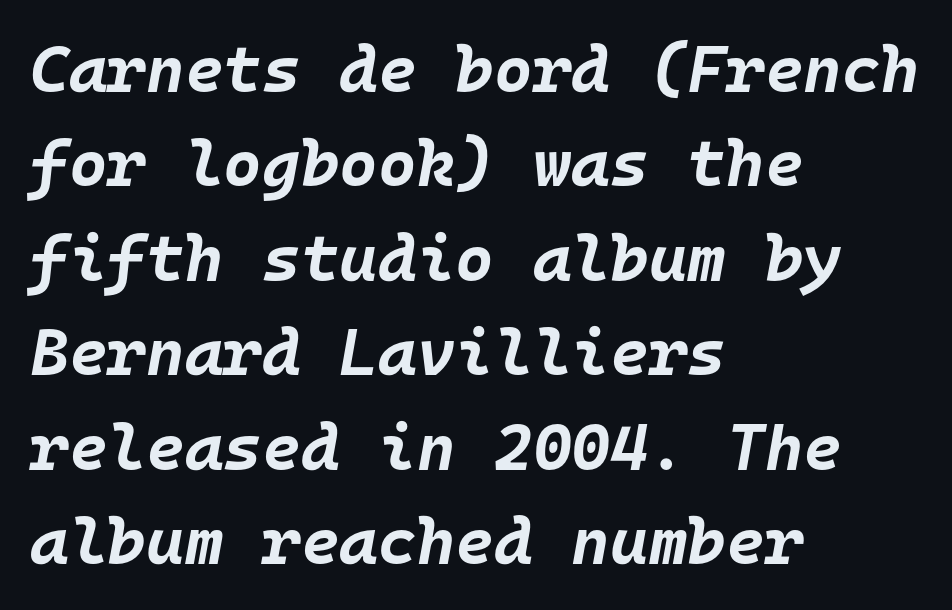
Q: Is the text bold? A: Yes.
Q: Is the text italic (slanted)? A: Yes, it leans right by about 10 degrees.
Q: Is the text underlined? A: No.
Q: How is the paragraph aligned? A: Left-aligned.
Q: Is the spacing between letters normal or unusually wide? A: Normal.
Q: Is the spacing between lines tight, normal or loose? A: Normal.
Q: Width (condensed, normal, or wide)? A: Normal.
Q: Stroke contrast? A: Low.
Q: x-height? A: Large.
Q: Monospaced? A: Yes.
